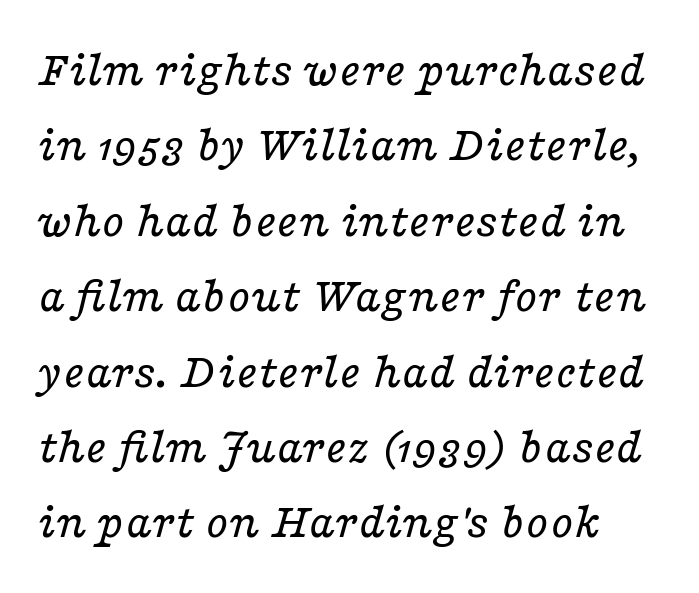
{"serif": "yes", "italic": "yes", "lean": "right", "slant_degrees": 16, "bold": "no", "weight": "regular", "width": "wide", "stroke_contrast": "low", "x_height": "medium", "monospaced": "no", "underline": "no", "line_spacing": "normal", "line_spacing_ratio": 1.45, "letter_spacing": "normal", "letter_spacing_em": 0.0, "glyph_px": 52}
